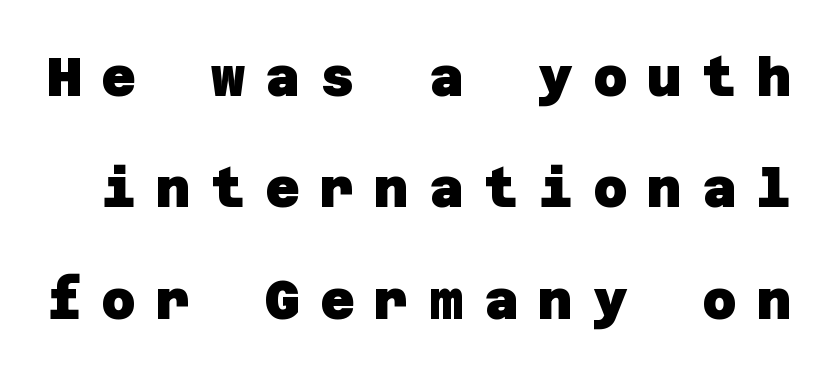
{"serif": "no", "bold": "yes", "weight": "heavy", "width": "normal", "stroke_contrast": "low", "x_height": "large", "underline": "no", "line_spacing": "loose", "line_spacing_ratio": 2.1, "letter_spacing": "wide", "letter_spacing_em": 0.38, "glyph_px": 53}
